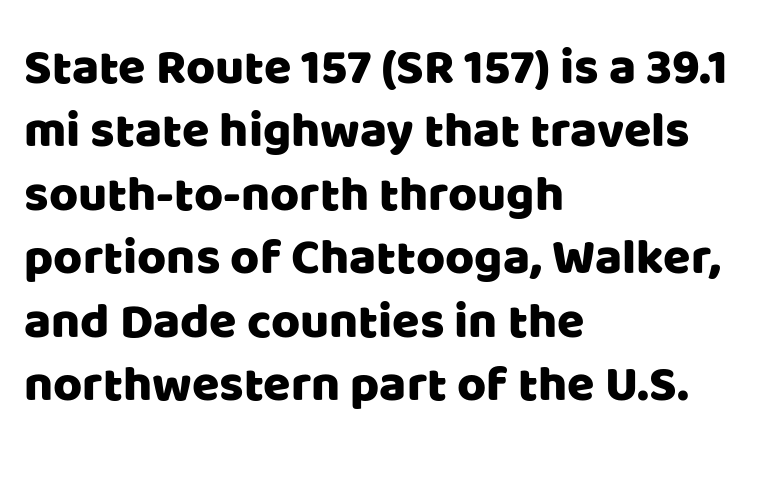
Caption: standard tracking, unaltered. This sample uses a sans-serif face. Do the characters align in a grid? No, the font is proportional. Descenders hang freely into open space.
